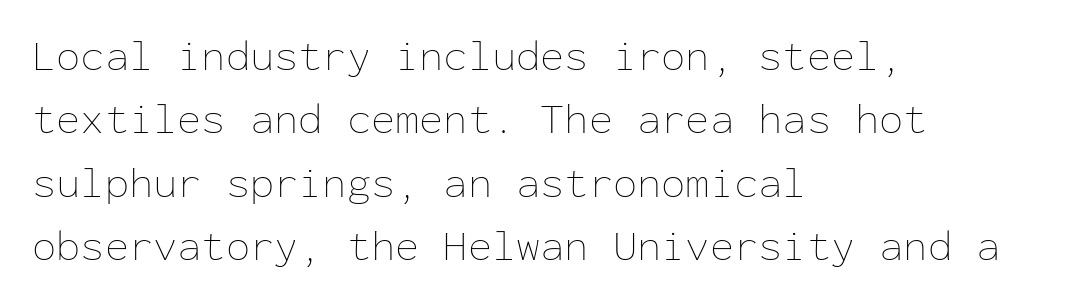
The line texture is even and compact thanks to regular tracking. Weight: regular or lighter. All the whitespace from short lines collects on the right. Does the lettering tilt? It doesn't — this is upright. Here the designer chose a console-style face with uniform glyph widths.
